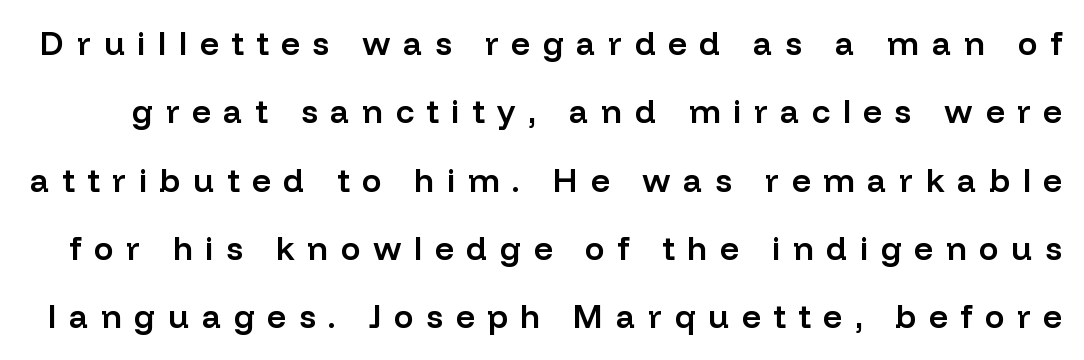
Q: Is the text bold? A: Semi-bold.
Q: Is the text italic (slanted)? A: No, it is upright.
Q: Is the typeface a serif or a sans-serif typeface? A: Sans-serif.
Q: Is the text underlined? A: No.
Q: Is the spacing between letters normal or unusually wide? A: Unusually wide.
Q: Is the spacing between lines tight, normal or loose? A: Loose.
Q: Width (condensed, normal, or wide)? A: Normal.
Q: Stroke contrast? A: Low.
Q: x-height? A: Medium.
Q: Monospaced? A: No.
